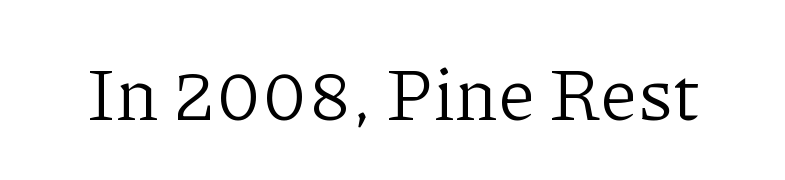
The image shows 74 px light serif type, upright; set normal letter spacing, not underlined; low stroke contrast and a medium x-height.
